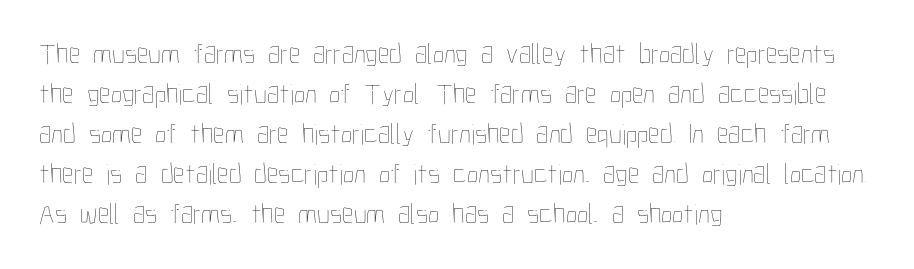
{"italic": "no", "bold": "no", "weight": "thin", "width": "condensed", "stroke_contrast": "low", "x_height": "medium", "monospaced": "no", "underline": "no", "align": "left", "line_spacing": "normal", "line_spacing_ratio": 1.38, "letter_spacing": "normal", "letter_spacing_em": 0.0, "glyph_px": 29}
